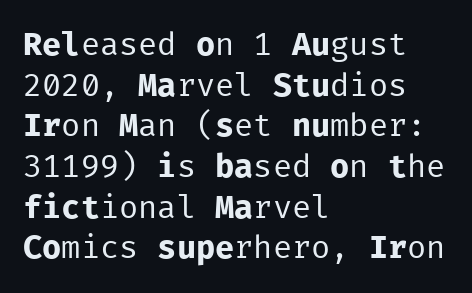
The image shows 32 px regular-weight sans-serif type, upright, monospaced; set left-aligned, normal line spacing (1.27x), normal letter spacing, not underlined; low stroke contrast and a medium x-height.
